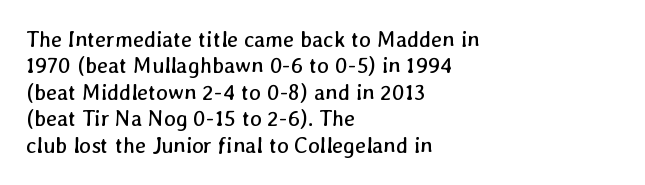
Q: Is the text bold? A: No.
Q: Is the text underlined? A: No.
Q: How is the paragraph aligned? A: Left-aligned.
Q: Is the spacing between letters normal or unusually wide? A: Normal.
